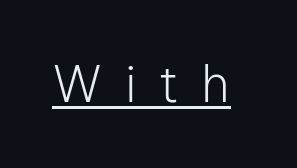
The image shows 50 px light sans-serif type, upright; set unusually wide letter spacing (+0.45 em), underlined; low stroke contrast and a medium x-height.
